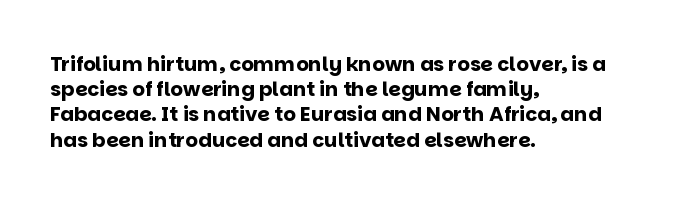
{"italic": "no", "bold": "yes", "underline": "no", "align": "left", "line_spacing": "normal", "line_spacing_ratio": 1.26, "letter_spacing": "normal", "letter_spacing_em": 0.0, "glyph_px": 20}
